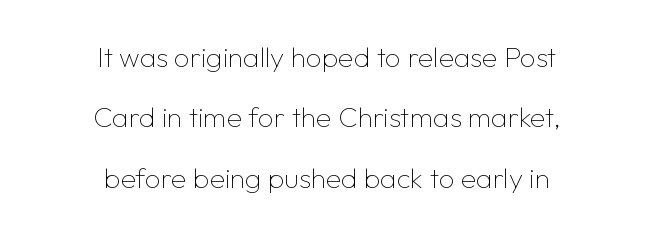
The image shows 28 px thin sans-serif type, upright; set centered, loose line spacing (2.16x), normal letter spacing, not underlined; low stroke contrast and a medium x-height.
